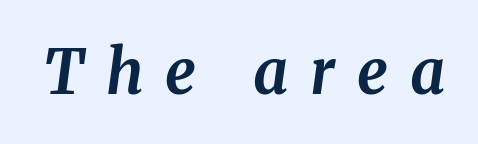
The image shows 61 px bold serif type, italic (leaning right); set unusually wide letter spacing (+0.36 em), not underlined; medium stroke contrast and a medium x-height.
